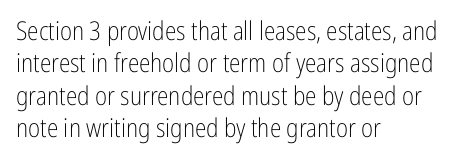
{"italic": "no", "bold": "no", "underline": "no", "align": "left", "line_spacing": "normal", "line_spacing_ratio": 1.25, "letter_spacing": "normal", "letter_spacing_em": 0.0, "glyph_px": 26}
